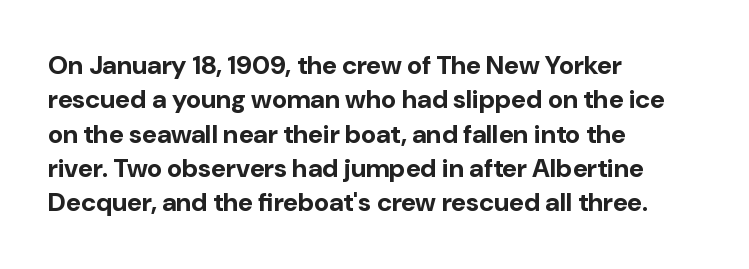
Words appear dense and cohesive because spacing is normal. Typeset ragged right — the left edge is the straight one. This sample keeps an unexceptional amount of space between lines. A clean baseline with only descenders dipping below it. Notice how thick the strokes are: this is what a full bold looks like. This is the regular roman posture of the typeface.
